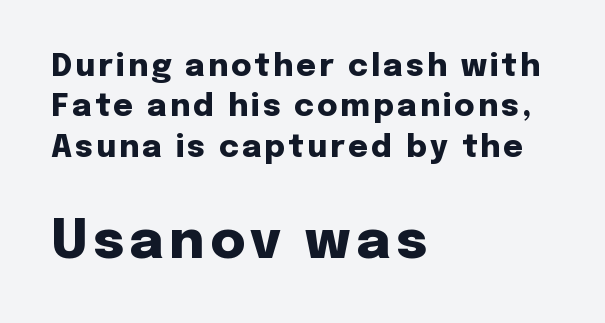
The image shows 54 px heavy sans-serif type, upright; set left-aligned, normal line spacing (1.3x), not underlined; the second (bottom) block is 1.74x larger; low stroke contrast and a medium x-height.
